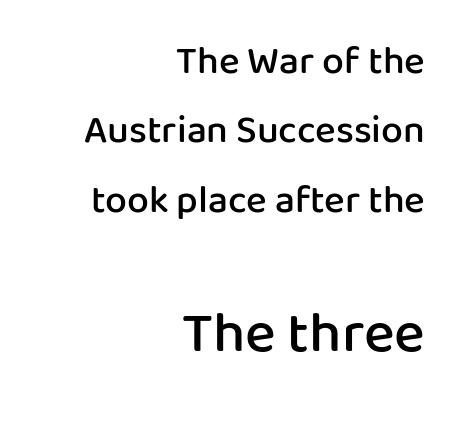
{"serif": "no", "italic": "no", "bold": "semi", "weight": "semibold", "width": "normal", "stroke_contrast": "low", "x_height": "medium", "monospaced": "no", "underline": "no", "align": "right", "line_spacing_ratio": 1.78, "letter_spacing": "normal", "letter_spacing_em": 0.0, "larger_block": "second", "size_ratio": 1.49, "glyph_px": 58}
